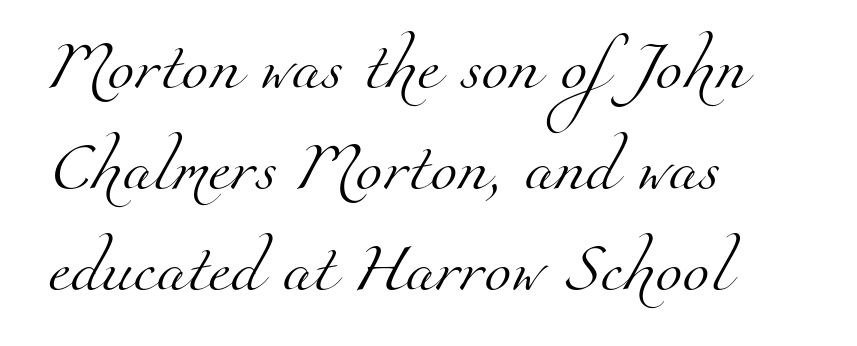
Q: Is the text bold? A: No.
Q: Is the typeface a serif or a sans-serif typeface? A: Serif.
Q: Is the text underlined? A: No.
Q: How is the paragraph aligned? A: Left-aligned.
Q: Is the spacing between letters normal or unusually wide? A: Normal.
Q: Is the spacing between lines tight, normal or loose? A: Loose.
Q: Width (condensed, normal, or wide)? A: Normal.
Q: Stroke contrast? A: Medium.
Q: x-height? A: Small.
Q: Monospaced? A: No.
